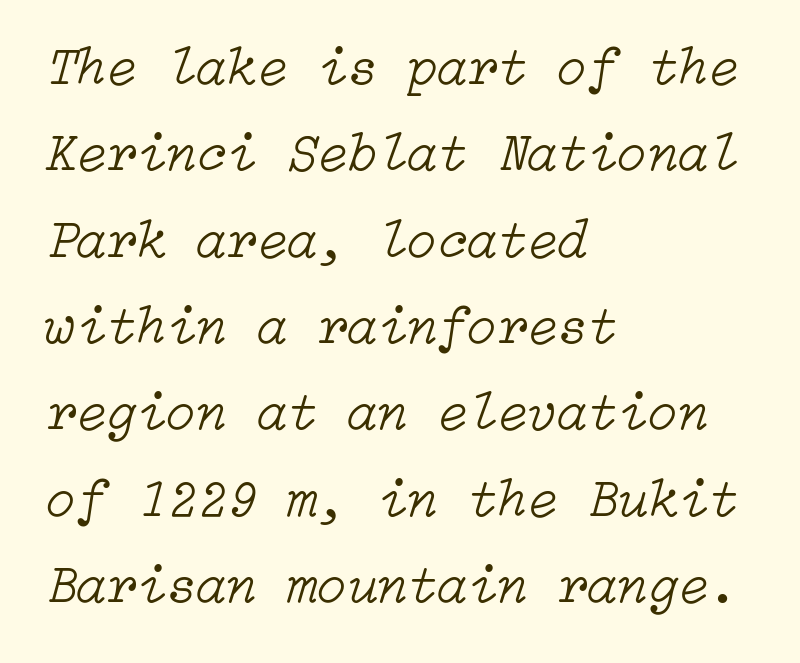
Q: Is the text bold? A: No.
Q: Is the text italic (slanted)? A: Yes, it leans right by about 15 degrees.
Q: Is the text underlined? A: No.
Q: How is the paragraph aligned? A: Left-aligned.
Q: Is the spacing between letters normal or unusually wide? A: Normal.
Q: Is the spacing between lines tight, normal or loose? A: Normal.
Q: Width (condensed, normal, or wide)? A: Normal.
Q: Stroke contrast? A: Low.
Q: x-height? A: Medium.
